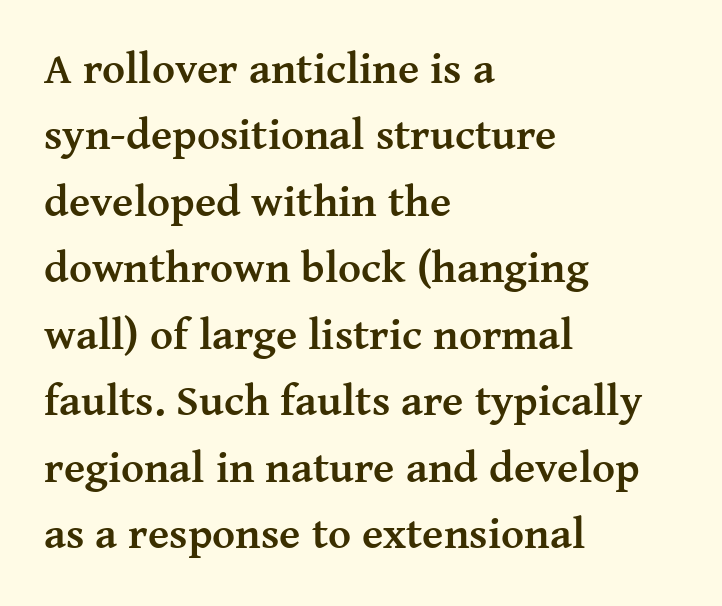
This rendering features lettering with no underline. Interline gaps are of average width in this sample. Horizontal alignment here is leftward, the default for most running prose. Looks like regular typesetting: each glyph gets only the width it needs. Compared with typical body copy, the letter spacing here is the same. Bold? Absolutely — the strokes are thick and heavy.
